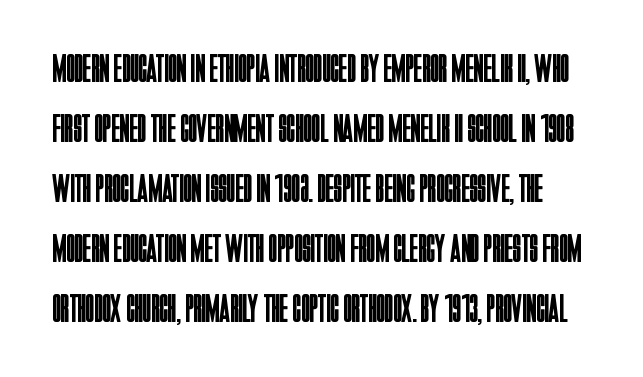
{"serif": "no", "italic": "no", "bold": "no", "weight": "regular", "width": "condensed", "stroke_contrast": "low", "x_height": "large", "monospaced": "no", "underline": "no", "line_spacing": "normal", "line_spacing_ratio": 1.5, "letter_spacing": "normal", "letter_spacing_em": 0.0, "glyph_px": 40}
